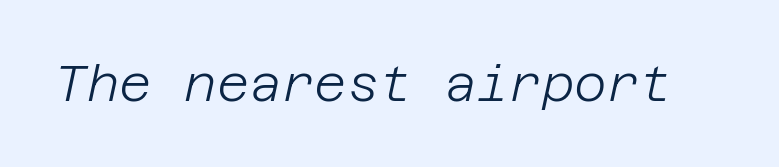
Slant detected: the letters are inclined. In terms of letterspacing, this is plain default setting. Words float on clear page, feet unadorned. Stems here are at most as thick as an everyday book face.
